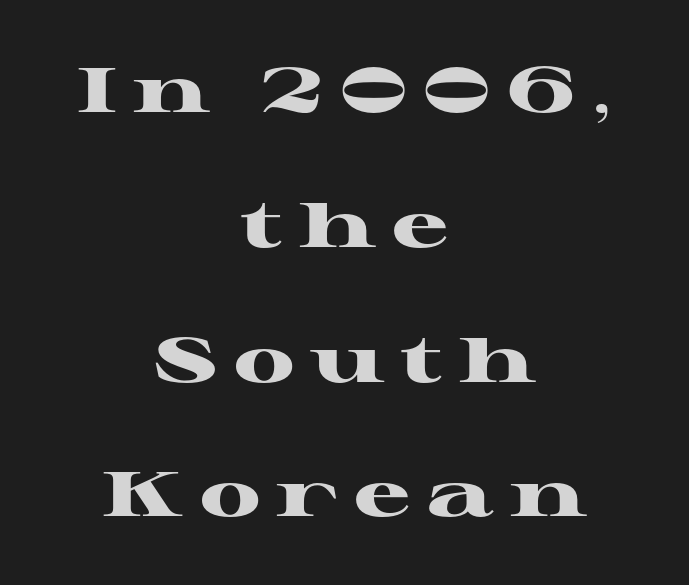
{"serif": "yes", "italic": "no", "bold": "yes", "weight": "heavy", "width": "wide", "stroke_contrast": "high", "x_height": "medium", "monospaced": "no", "underline": "no", "align": "center", "line_spacing": "loose", "line_spacing_ratio": 2.14, "letter_spacing": "wide", "letter_spacing_em": 0.26, "glyph_px": 63}
